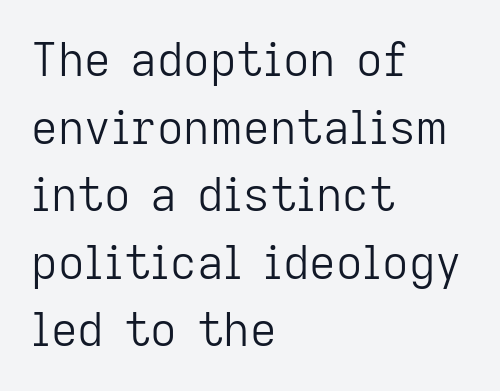
{"serif": "no", "italic": "no", "bold": "no", "weight": "light", "width": "normal", "stroke_contrast": "low", "x_height": "medium", "monospaced": "no", "underline": "no", "align": "left", "line_spacing": "normal", "line_spacing_ratio": 1.47, "letter_spacing": "normal", "letter_spacing_em": 0.0, "glyph_px": 46}
